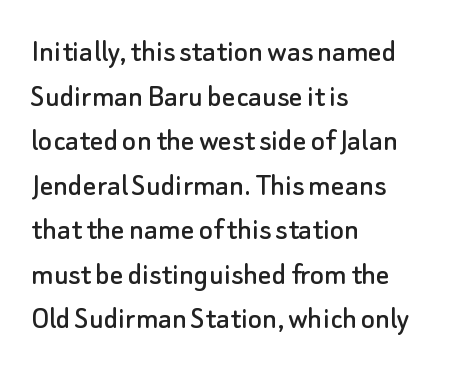
{"serif": "no", "italic": "no", "width": "normal", "stroke_contrast": "low", "x_height": "small", "monospaced": "no", "underline": "no", "align": "left", "line_spacing": "normal", "line_spacing_ratio": 1.35, "letter_spacing": "normal", "letter_spacing_em": 0.0, "glyph_px": 33}
